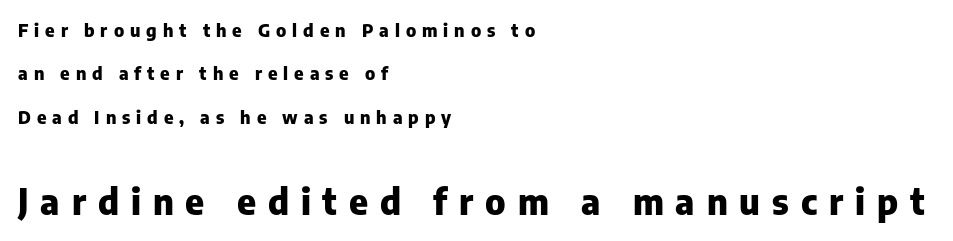
Does the bottom block carry the larger type? Yes, it does. This sample uses an upright cut, with every glyph sitting square on the baseline. Is this a sans? Yes — the strokes have no serifs. The block of text is sparse from top to bottom, with ample space between rows.
